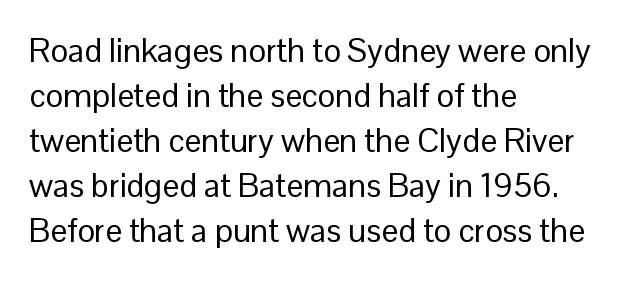
The image shows 33 px regular-weight sans-serif type, upright; set left-aligned, normal line spacing (1.36x), normal letter spacing, not underlined; low stroke contrast and a medium x-height.
